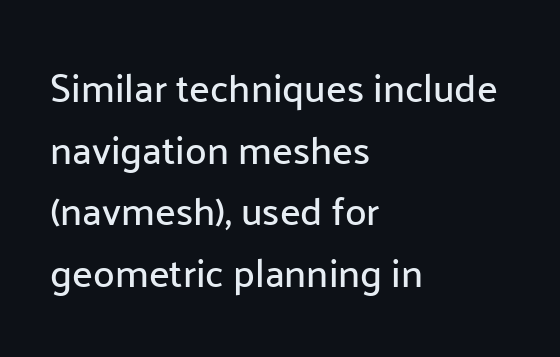
Q: Is the text italic (slanted)? A: No, it is upright.
Q: Is the typeface a serif or a sans-serif typeface? A: Sans-serif.
Q: Is the text underlined? A: No.
Q: How is the paragraph aligned? A: Left-aligned.
Q: Is the spacing between letters normal or unusually wide? A: Normal.
Q: Is the spacing between lines tight, normal or loose? A: Normal.
Q: Width (condensed, normal, or wide)? A: Normal.
Q: Stroke contrast? A: Low.
Q: x-height? A: Medium.
Q: Monospaced? A: No.
